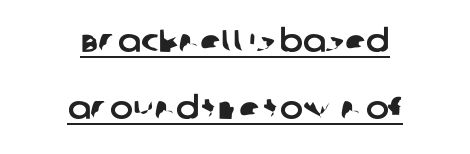
Leading is clearly above the norm, producing a sparse column. The face used here is rendered with its standard letterfit. Somebody hit Ctrl+U on this one — the words are underlined. Regarding serifs, this sample does without them. Looks like regular typesetting: each glyph gets only the width it needs.
